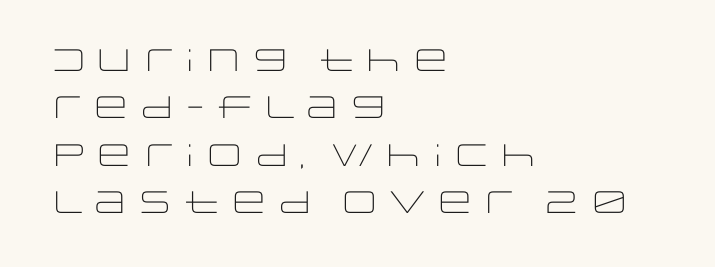
The image shows 31 px light, wide sans-serif type, upright; set left-aligned, normal line spacing (1.53x), normal letter spacing, not underlined; low stroke contrast and a large x-height.
